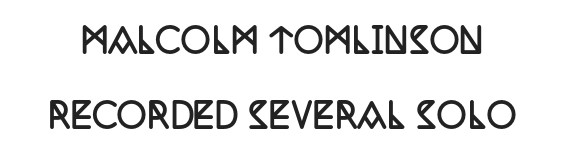
Q: Is the text bold? A: Yes.
Q: Is the text italic (slanted)? A: No, it is upright.
Q: Is the typeface a serif or a sans-serif typeface? A: Serif.
Q: Is the text underlined? A: No.
Q: Is the spacing between letters normal or unusually wide? A: Normal.
Q: Is the spacing between lines tight, normal or loose? A: Loose.
Q: Width (condensed, normal, or wide)? A: Condensed.
Q: Stroke contrast? A: Low.
Q: x-height? A: Large.
Q: Monospaced? A: No.
